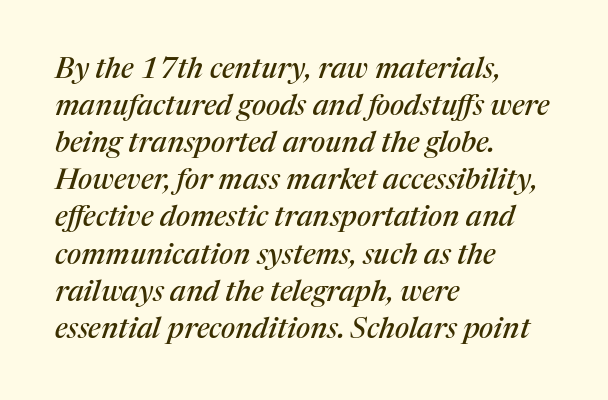
{"serif": "yes", "italic": "yes", "lean": "right", "slant_degrees": 17, "width": "normal", "stroke_contrast": "medium", "x_height": "medium", "monospaced": "no", "underline": "no", "align": "left", "line_spacing": "normal", "line_spacing_ratio": 1.28, "letter_spacing": "normal", "letter_spacing_em": 0.0, "glyph_px": 29}
